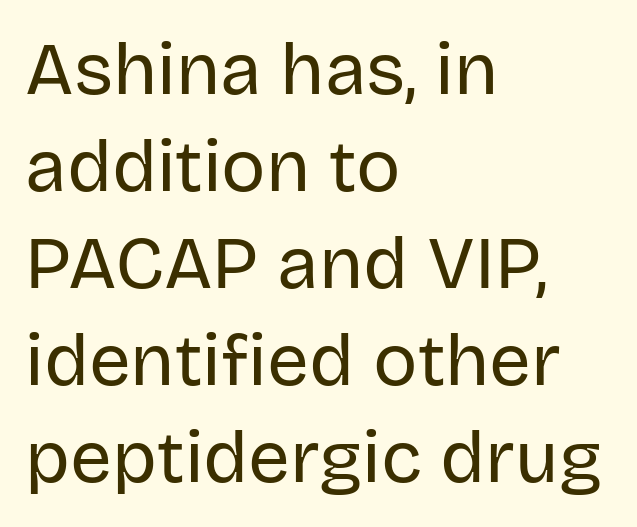
The image shows 74 px regular-weight sans-serif type, upright; set left-aligned, normal line spacing (1.31x), normal letter spacing, not underlined; low stroke contrast and a large x-height.
